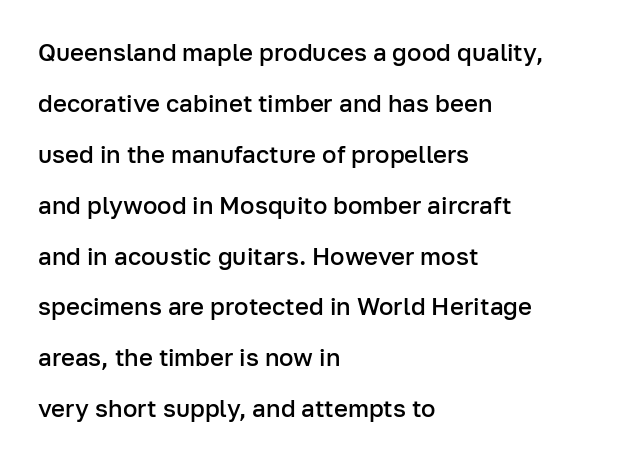
No extra tracking has been applied to these lines. When letters stand straight like this, we call the style roman or upright. The area under the type is left untouched. This rendering uses left alignment, leaving the right contour irregular. Does the leading feel generous? Absolutely, it's lavish.
